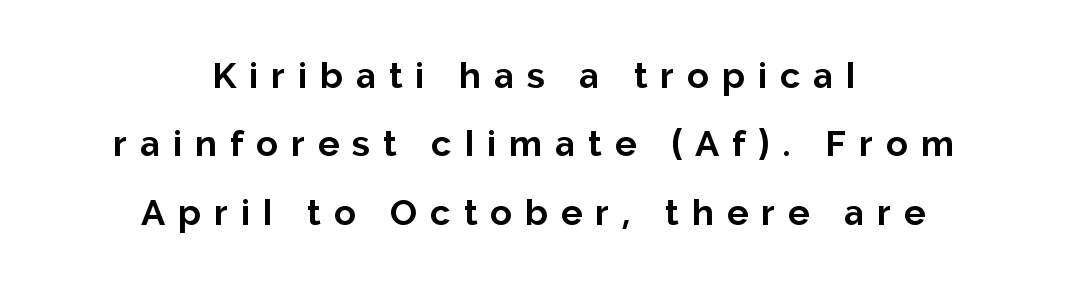
The setting favours the middle, as headings and verse often do. Is this a fixed-width face? No — the glyphs have proportional, varying widths. The horizontal fit of the characters is loose and conspicuously gappy. Note: no serifs on the glyphs. Characters remain perfectly vertical along every line. Bold? Absolutely — the strokes are thick and heavy.
